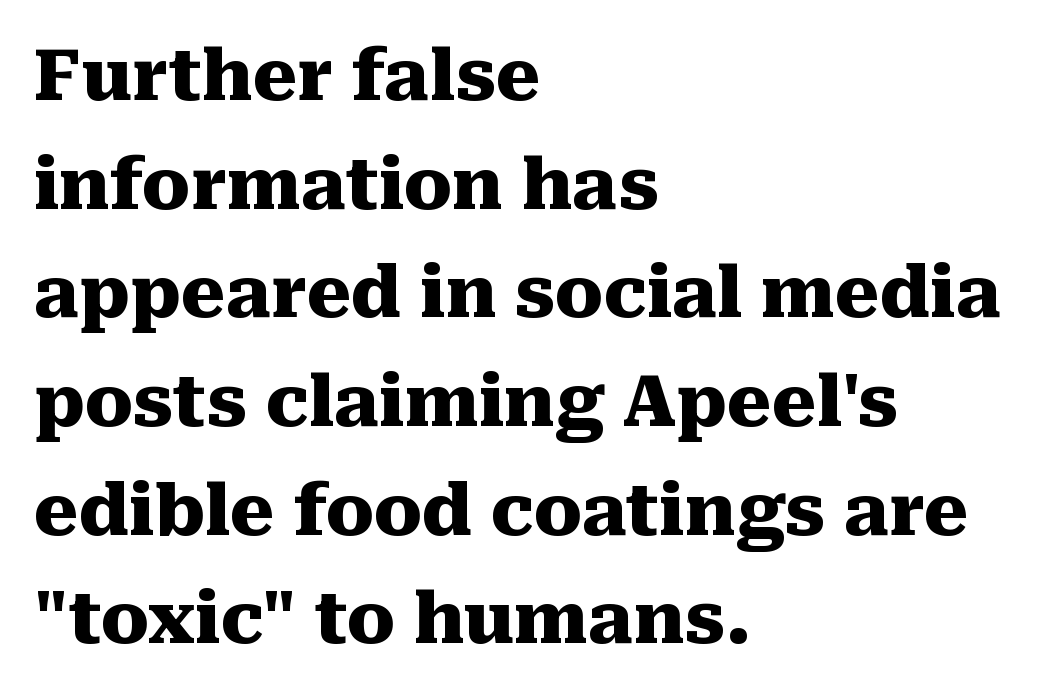
The passage shown is typed in a proportional face where columns would drift. Here the glyphs are tracked normally, forming tight word shapes. Upright lettering throughout. Descender tails drop into unmarked territory. This sample uses a serif face. Vertically, the passage feels balanced, rows spaced as you'd expect.
